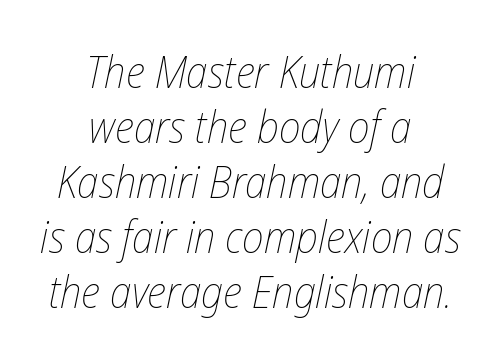
The image shows 44 px thin, condensed type, italic (leaning right); set centered, normal line spacing (1.25x), normal letter spacing, not underlined; low stroke contrast and a medium x-height.
